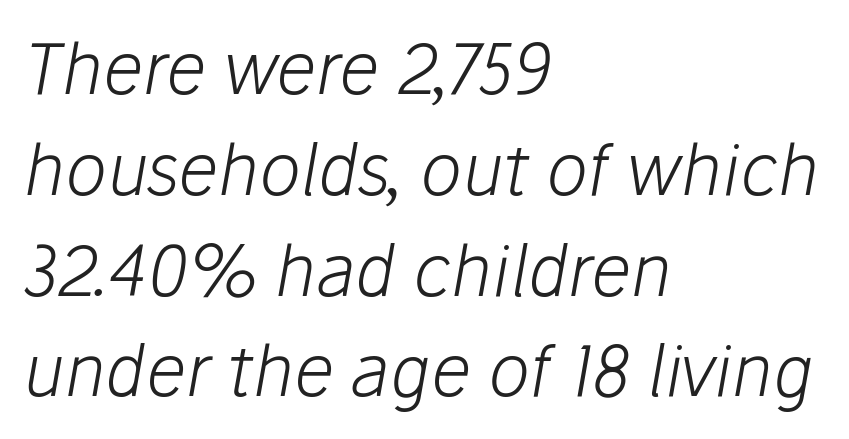
{"italic": "yes", "lean": "right", "slant_degrees": 10, "bold": "no", "weight": "light", "width": "normal", "stroke_contrast": "low", "x_height": "medium", "monospaced": "no", "underline": "no", "align": "left", "line_spacing": "normal", "line_spacing_ratio": 1.44, "letter_spacing": "normal", "letter_spacing_em": 0.0, "glyph_px": 70}
